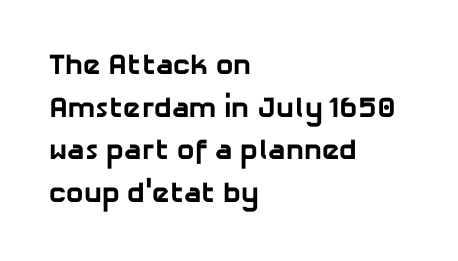
{"serif": "no", "bold": "yes", "weight": "bold", "width": "normal", "stroke_contrast": "low", "x_height": "medium", "monospaced": "no", "underline": "no", "align": "left", "line_spacing": "normal", "line_spacing_ratio": 1.47, "letter_spacing": "normal", "letter_spacing_em": 0.0, "glyph_px": 29}
